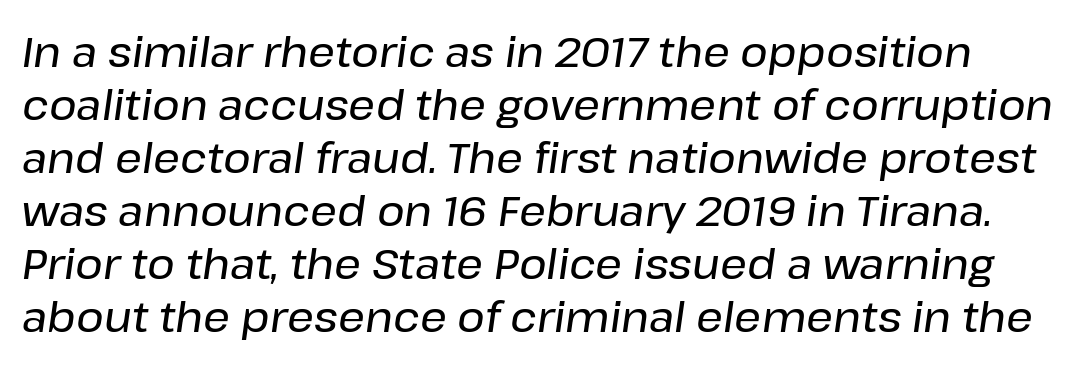
Q: Is the text italic (slanted)? A: Yes, it leans right by about 8 degrees.
Q: Is the text underlined? A: No.
Q: Is the spacing between letters normal or unusually wide? A: Normal.
Q: Is the spacing between lines tight, normal or loose? A: Normal.
Q: Width (condensed, normal, or wide)? A: Normal.
Q: Stroke contrast? A: Low.
Q: x-height? A: Medium.
Q: Monospaced? A: No.
